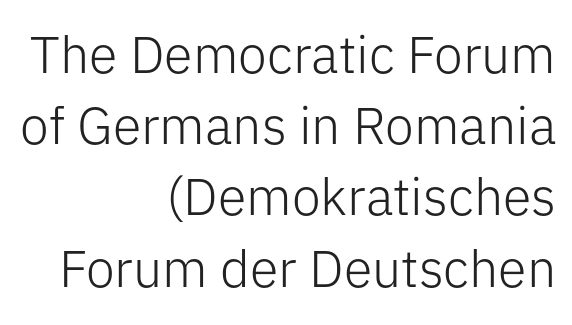
No extra tracking has been applied to these lines. Plain, unruled lines of type. Leading: standard. A sans-serif font was chosen for this passage. All the whitespace from short lines collects on the left. These lines are rendered in a variable-pitch font.
